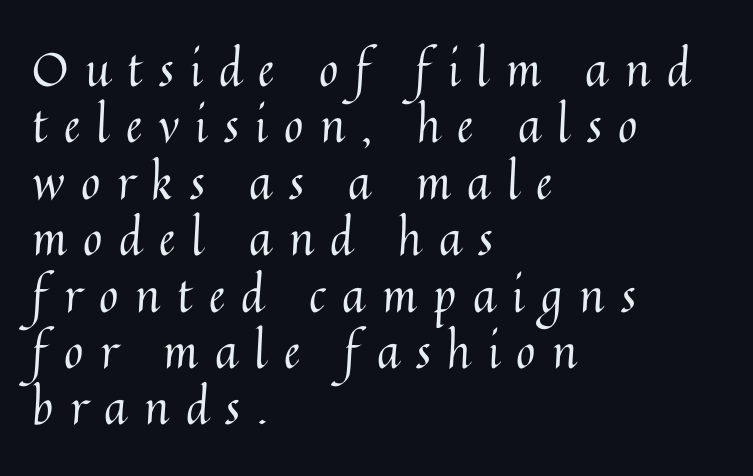
The image shows 47 px regular-weight type; set left-aligned, line spacing 1.2x, unusually wide letter spacing (+0.35 em), not underlined; medium stroke contrast and a medium x-height.
